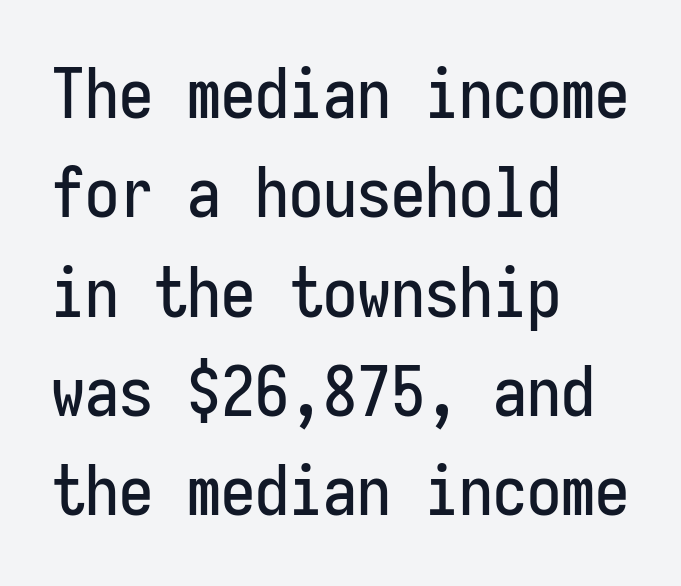
{"serif": "no", "italic": "no", "width": "condensed", "stroke_contrast": "low", "x_height": "medium", "monospaced": "yes", "underline": "no", "align": "left", "line_spacing": "normal", "line_spacing_ratio": 1.46, "letter_spacing": "normal", "letter_spacing_em": 0.0, "glyph_px": 68}
